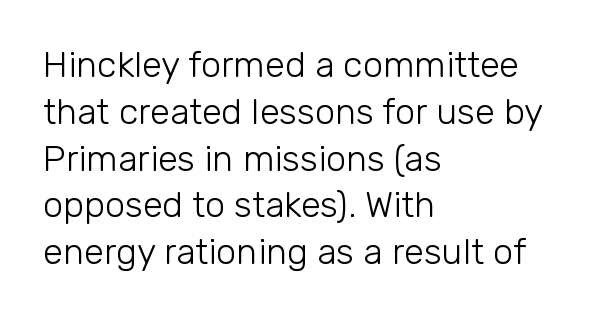
{"serif": "no", "italic": "no", "bold": "no", "weight": "light", "width": "normal", "stroke_contrast": "low", "x_height": "medium", "monospaced": "no", "underline": "no", "align": "left", "line_spacing": "normal", "line_spacing_ratio": 1.3, "letter_spacing": "normal", "letter_spacing_em": 0.0, "glyph_px": 36}
